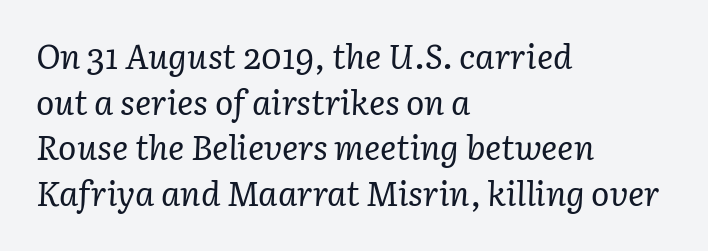
When letters slant like this, we call the style italic. Yep, those are serifs on the letters. One glance says typical: line gaps are just what's usual. Each word holds together tightly as a unit, with standard inter-letter gaps.
